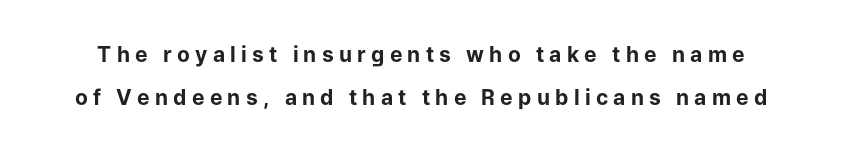
Q: Is the text bold? A: Yes.
Q: Is the text italic (slanted)? A: No, it is upright.
Q: Is the text underlined? A: No.
Q: Is the spacing between letters normal or unusually wide? A: Unusually wide.
Q: Is the spacing between lines tight, normal or loose? A: Loose.
